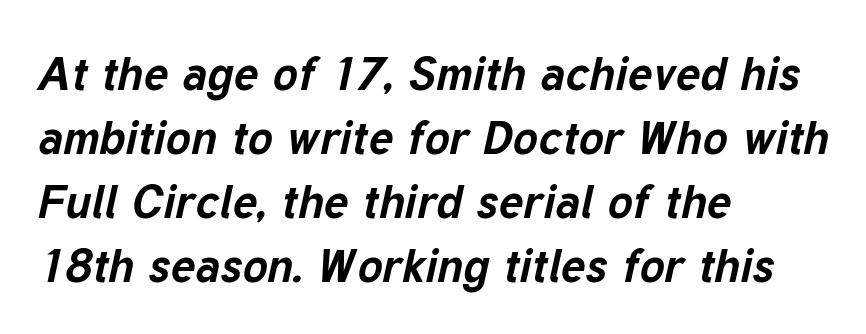
{"italic": "yes", "lean": "right", "slant_degrees": 12, "bold": "yes", "weight": "bold", "width": "normal", "stroke_contrast": "low", "x_height": "medium", "monospaced": "no", "underline": "no", "align": "left", "line_spacing": "normal", "line_spacing_ratio": 1.36, "letter_spacing": "normal", "letter_spacing_em": 0.0, "glyph_px": 47}
